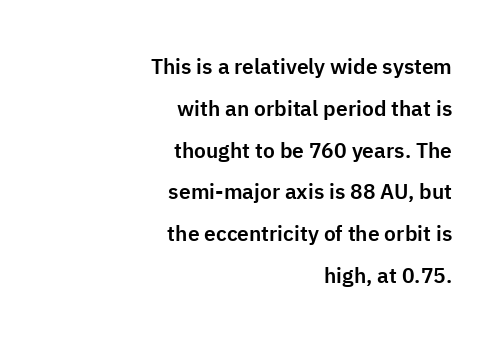
The foot of each line stays bare and open. This is the regular roman posture of the typeface. Typeset ragged left — the right edge is the straight one. The passage shown stacks its lines with a broad gap. Letter spacing: default.
